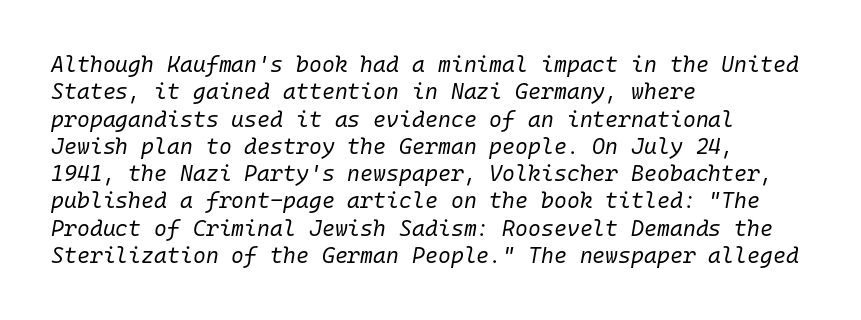
{"italic": "yes", "lean": "right", "slant_degrees": 10, "bold": "no", "underline": "no", "align": "left", "line_spacing_ratio": 1.24, "letter_spacing": "normal", "letter_spacing_em": 0.0, "glyph_px": 22}
